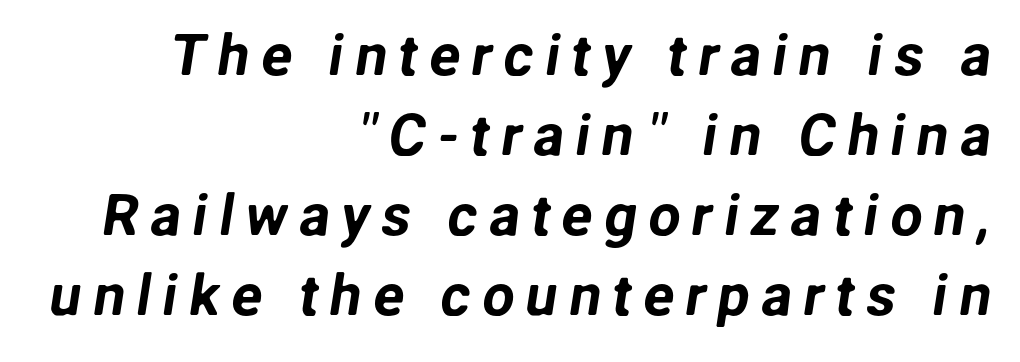
Q: Is the typeface a serif or a sans-serif typeface? A: Sans-serif.
Q: Is the text underlined? A: No.
Q: How is the paragraph aligned? A: Right-aligned.
Q: Is the spacing between lines tight, normal or loose? A: Normal.
Q: Width (condensed, normal, or wide)? A: Normal.
Q: Stroke contrast? A: Low.
Q: x-height? A: Medium.
Q: Monospaced? A: No.
